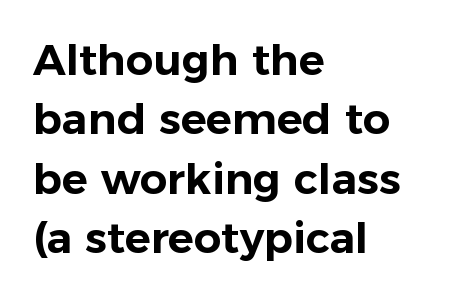
{"serif": "no", "italic": "no", "width": "normal", "stroke_contrast": "low", "x_height": "medium", "monospaced": "no", "underline": "no", "align": "left", "line_spacing": "normal", "line_spacing_ratio": 1.38, "letter_spacing": "normal", "letter_spacing_em": 0.0, "glyph_px": 43}
